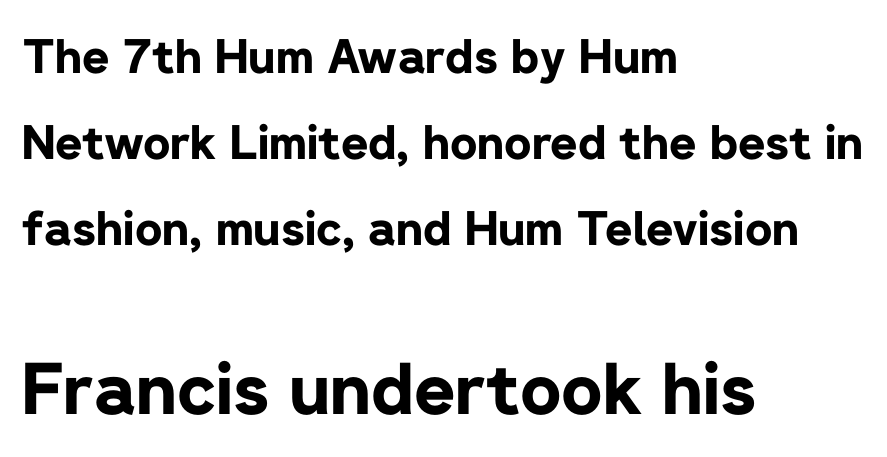
{"serif": "no", "italic": "no", "bold": "yes", "weight": "bold", "width": "normal", "stroke_contrast": "low", "x_height": "medium", "monospaced": "no", "underline": "no", "align": "left", "line_spacing_ratio": 1.83, "letter_spacing": "normal", "letter_spacing_em": 0.0, "larger_block": "second", "size_ratio": 1.51, "glyph_px": 71}
